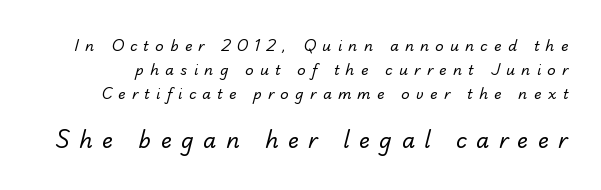
{"bold": "no", "underline": "no", "line_spacing": "normal", "line_spacing_ratio": 1.7, "letter_spacing": "wide", "letter_spacing_em": 0.45, "larger_block": "second", "size_ratio": 1.5, "glyph_px": 21}
